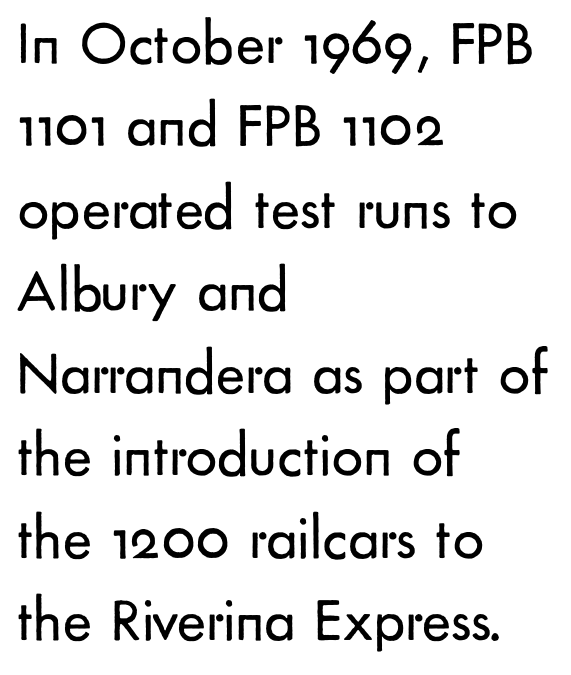
The image shows 62 px regular-weight sans-serif type, upright; set left-aligned, normal line spacing (1.33x), normal letter spacing, not underlined; low stroke contrast and a small x-height.
